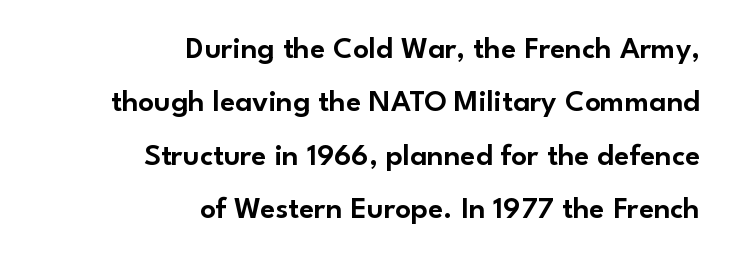
Q: Is the text italic (slanted)? A: No, it is upright.
Q: Is the typeface a serif or a sans-serif typeface? A: Sans-serif.
Q: Is the text underlined? A: No.
Q: How is the paragraph aligned? A: Right-aligned.
Q: Is the spacing between letters normal or unusually wide? A: Normal.
Q: Width (condensed, normal, or wide)? A: Normal.
Q: Stroke contrast? A: Low.
Q: x-height? A: Small.
Q: Monospaced? A: No.
